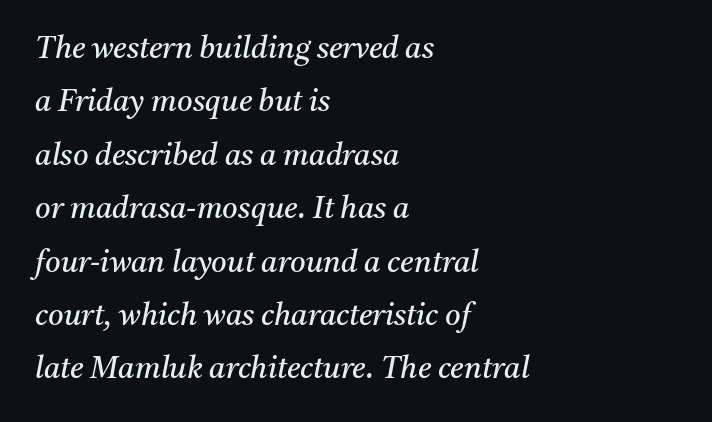
{"serif": "yes", "italic": "yes", "lean": "right", "slant_degrees": 11, "bold": "no", "weight": "regular", "width": "normal", "stroke_contrast": "medium", "x_height": "medium", "monospaced": "no", "underline": "no", "align": "left", "line_spacing_ratio": 1.78, "letter_spacing": "normal", "letter_spacing_em": 0.0, "glyph_px": 30}
